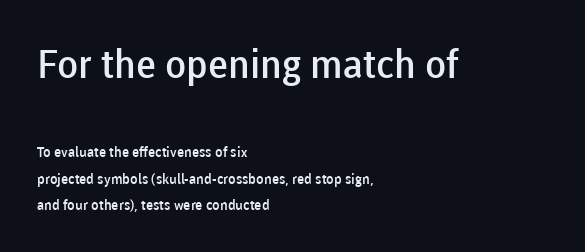
Q: Is the text bold? A: Semi-bold.
Q: Is the text italic (slanted)? A: No, it is upright.
Q: Is the typeface a serif or a sans-serif typeface? A: Sans-serif.
Q: Is the text underlined? A: No.
Q: How is the paragraph aligned? A: Left-aligned.
Q: Is the spacing between letters normal or unusually wide? A: Normal.
Q: Is the spacing between lines tight, normal or loose? A: Loose.
Q: Which block of text is set in a larger size, the first (top) or the second (bottom)? A: The first (top) one.
Q: Width (condensed, normal, or wide)? A: Normal.
Q: Stroke contrast? A: Low.
Q: x-height? A: Medium.
Q: Monospaced? A: No.
